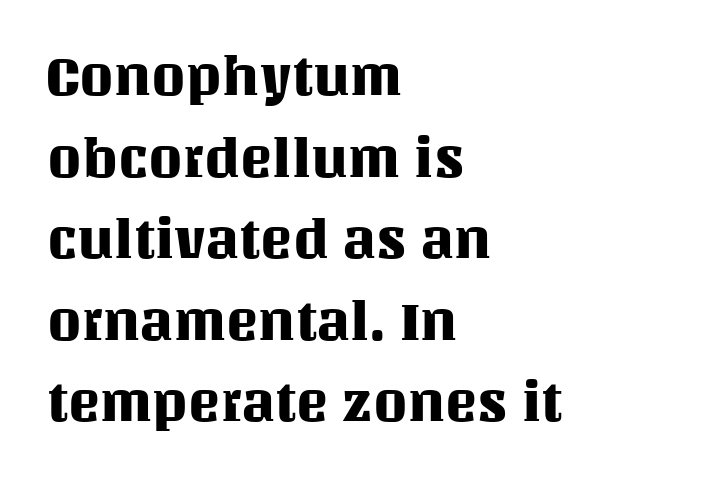
{"italic": "no", "width": "normal", "stroke_contrast": "medium", "x_height": "large", "monospaced": "no", "underline": "no", "align": "left", "line_spacing": "normal", "line_spacing_ratio": 1.51, "letter_spacing": "normal", "letter_spacing_em": 0.0, "glyph_px": 54}
